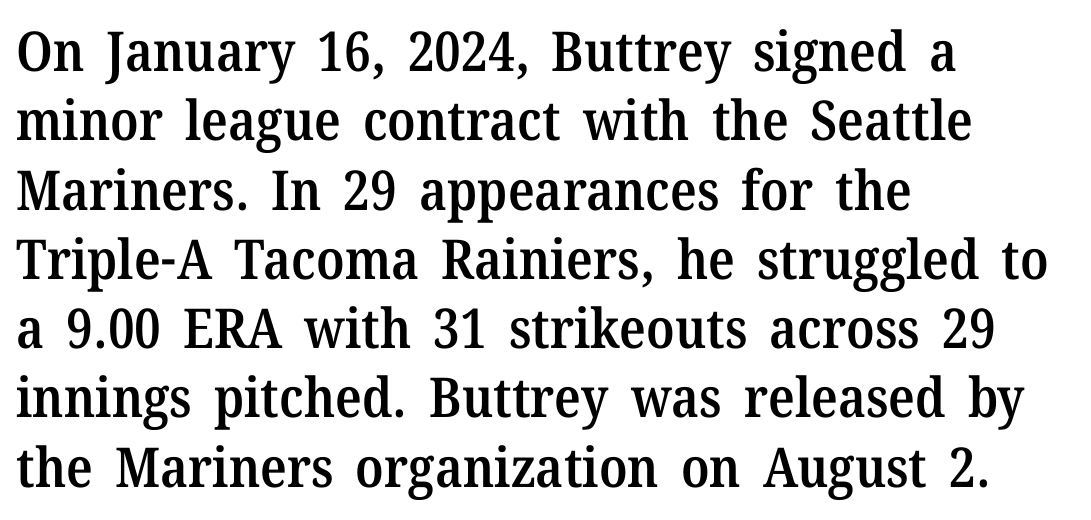
A serif font was chosen for this passage. These lines stack with their left ends in a neat column. The words here are not underlined. What stands out about the letter spacing? Nothing — it is the standard amount. Each letter keeps its own natural width here, so spacing adapts to shape.
